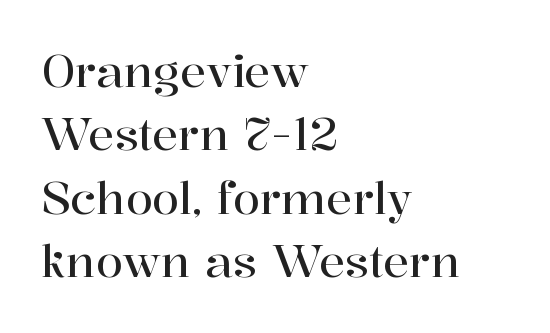
The image shows 44 px serif type, upright; set left-aligned, normal line spacing (1.44x), normal letter spacing, not underlined; high stroke contrast and a medium x-height.
